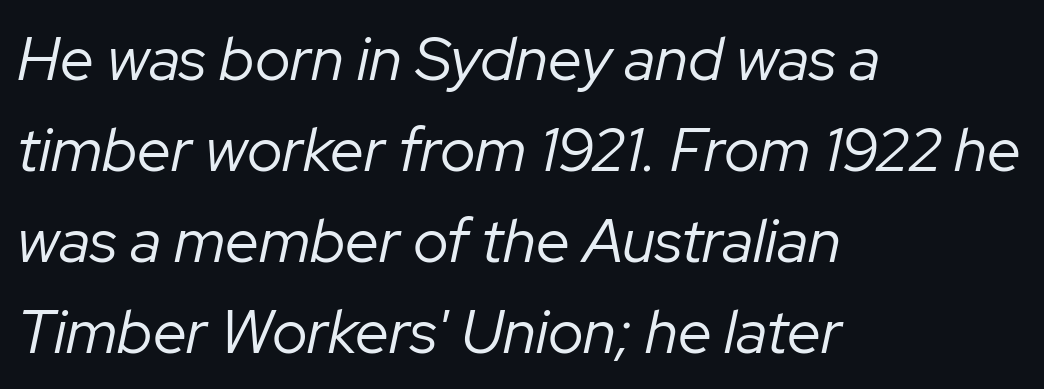
Each new line begins a customary step beneath the previous one. Compared with typical body copy, the letter spacing here is the same. In CSS terms this would be text-align: left. Do the characters align in a grid? No, the font is proportional. Is the type slanted? Yes — the strokes lean at a clear angle.
